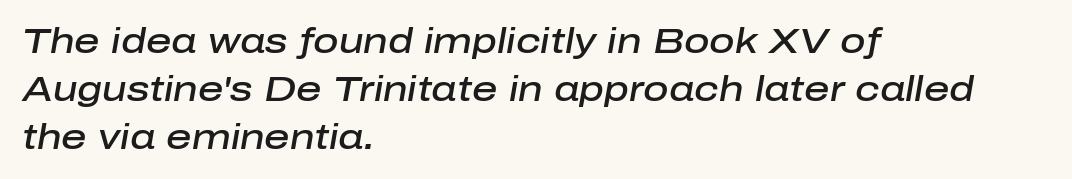
Q: Is the text bold? A: Semi-bold.
Q: Is the text italic (slanted)? A: Yes, it leans right by about 10 degrees.
Q: Is the text underlined? A: No.
Q: How is the paragraph aligned? A: Left-aligned.
Q: Is the spacing between letters normal or unusually wide? A: Normal.
Q: Is the spacing between lines tight, normal or loose? A: Normal.
Q: Width (condensed, normal, or wide)? A: Normal.
Q: Stroke contrast? A: Low.
Q: x-height? A: Medium.
Q: Monospaced? A: No.
